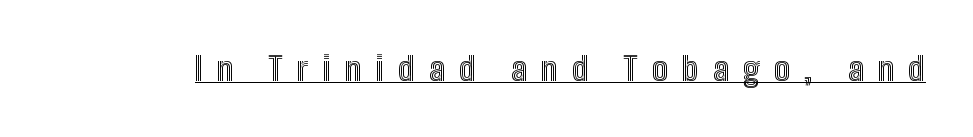
The tracking reads as deliberately expanded to a designer's eye. The typesetter has applied underlining to the passage shown. This sample has the flowing, uneven cadence of proportional lettering. The lettering holds an erect, upright posture throughout.
